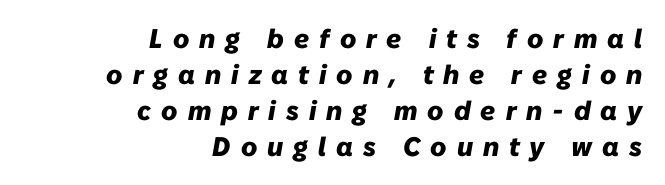
This is heavy type, rendered in bold. The lines are quadded right. Every character sits at an angle, as italics do. The strip under each line holds only bare page.
